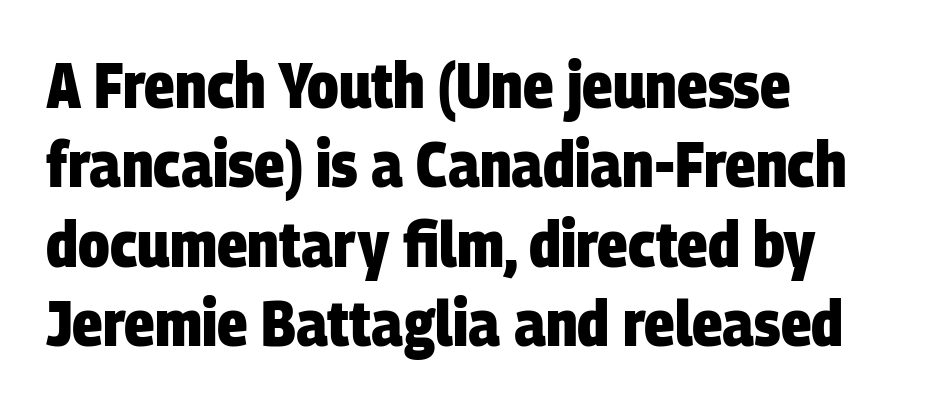
The image shows 64 px heavy, condensed sans-serif type; set left-aligned, line spacing 1.24x, normal letter spacing, not underlined; low stroke contrast and a large x-height.
